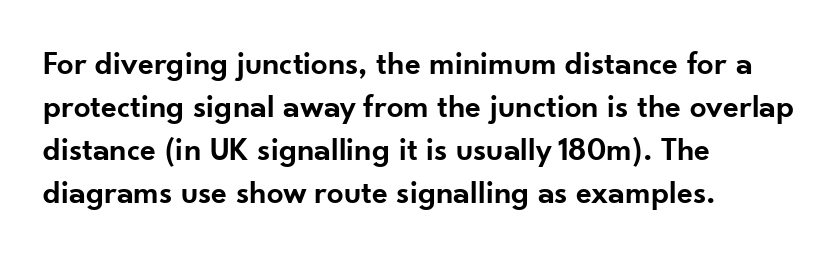
The image shows 33 px semibold sans-serif type, upright; set left-aligned, normal line spacing (1.3x), normal letter spacing, not underlined; low stroke contrast and a small x-height.
